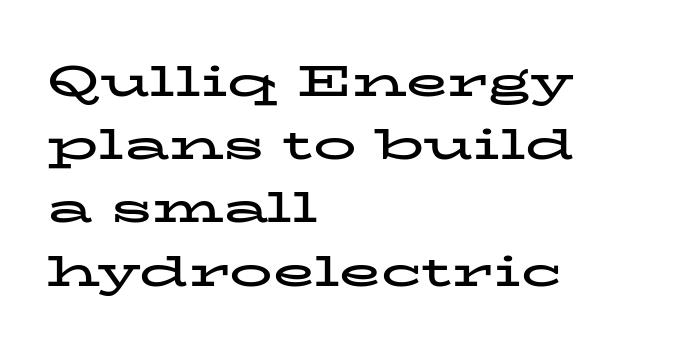
The image shows 43 px bold, wide serif type, upright; set left-aligned, normal line spacing (1.47x), normal letter spacing, not underlined; low stroke contrast and a medium x-height.
